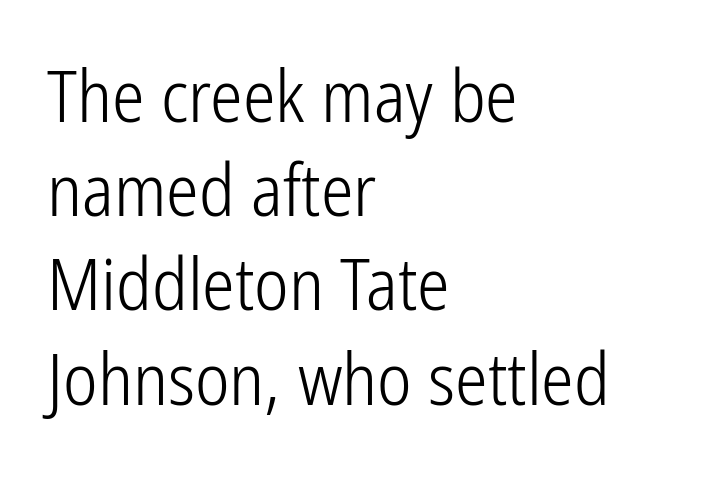
The image shows 73 px light, condensed sans-serif type, upright; set left-aligned, normal line spacing (1.29x), normal letter spacing, not underlined; low stroke contrast and a medium x-height.
